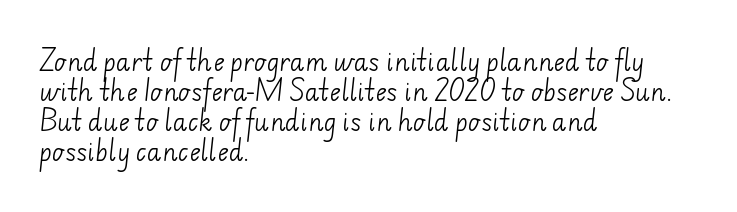
The image shows 24 px text type; set left-aligned, normal line spacing (1.25x), normal letter spacing, not underlined.
